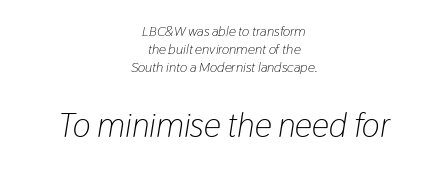
{"italic": "yes", "lean": "right", "slant_degrees": 9, "bold": "no", "weight": "light", "width": "condensed", "stroke_contrast": "low", "x_height": "medium", "monospaced": "no", "underline": "no", "align": "center", "line_spacing": "normal", "line_spacing_ratio": 1.28, "letter_spacing": "normal", "letter_spacing_em": 0.0, "larger_block": "second", "size_ratio": 2.43, "glyph_px": 34}
